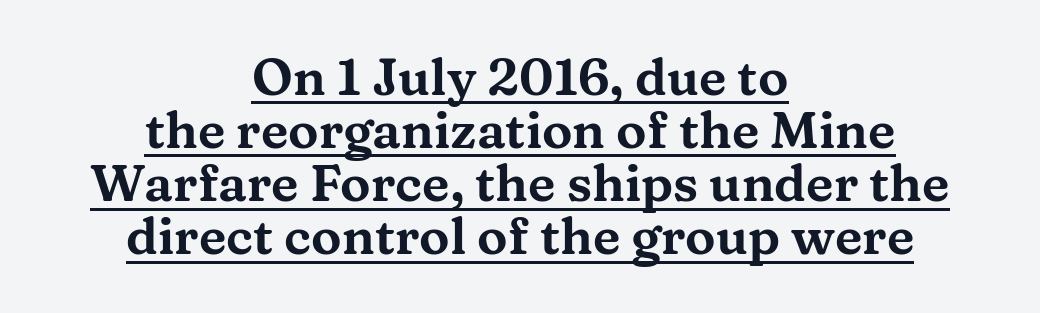
{"serif": "yes", "italic": "no", "width": "wide", "stroke_contrast": "medium", "x_height": "medium", "monospaced": "no", "underline": "yes", "align": "center", "line_spacing": "tight", "line_spacing_ratio": 1.04, "letter_spacing": "normal", "letter_spacing_em": 0.0, "glyph_px": 51}
